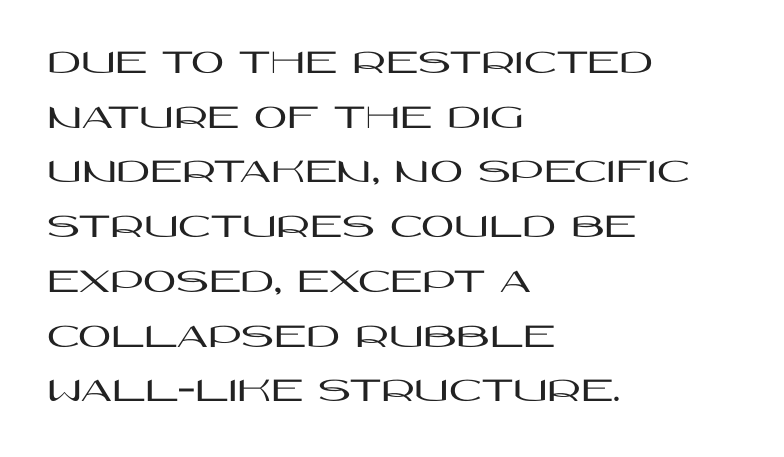
The image shows 36 px wide sans-serif type, upright; set left-aligned, normal line spacing (1.52x), normal letter spacing, not underlined; high stroke contrast and a large x-height.
